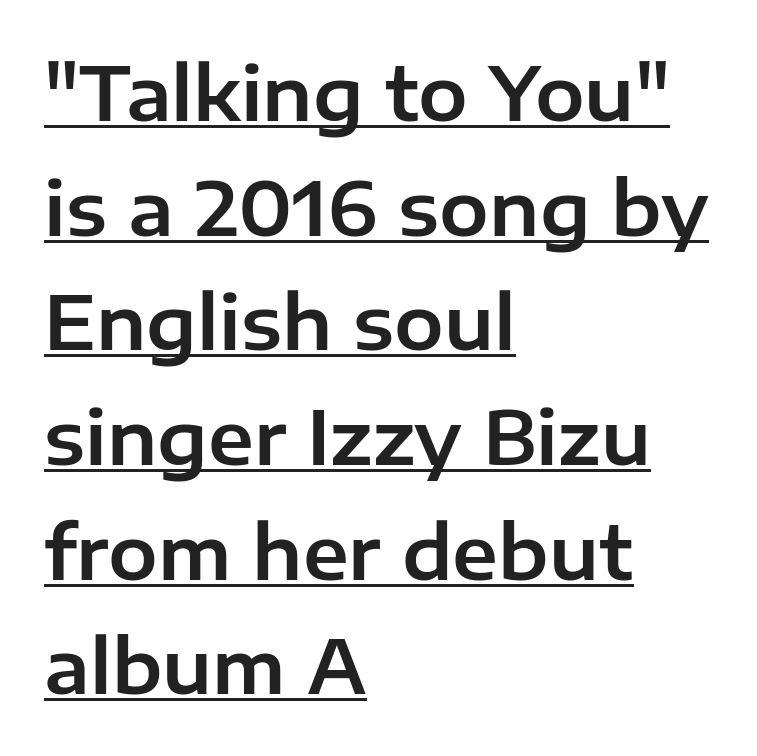
The image shows 74 px sans-serif type, upright; set left-aligned, normal line spacing (1.55x), normal letter spacing, underlined; low stroke contrast and a medium x-height.
